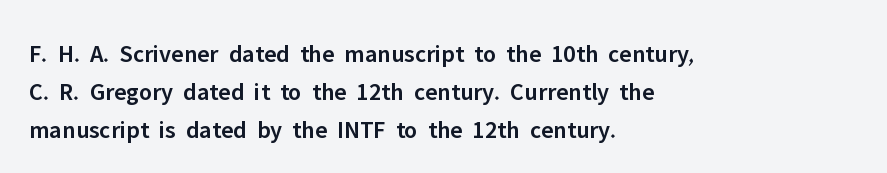
The image shows 25 px text type, upright; set left-aligned, normal line spacing (1.52x), normal letter spacing, not underlined.
